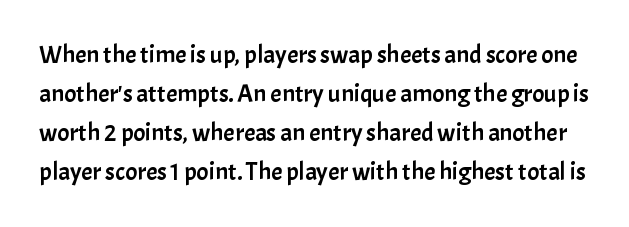
{"italic": "no", "underline": "no", "line_spacing": "normal", "line_spacing_ratio": 1.56, "letter_spacing": "normal", "letter_spacing_em": 0.0, "glyph_px": 25}
